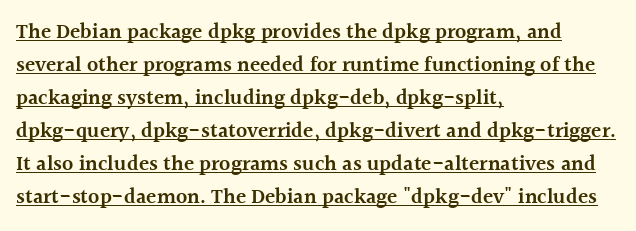
Q: Is the text bold? A: Semi-bold.
Q: Is the text italic (slanted)? A: No, it is upright.
Q: Is the text underlined? A: Yes.
Q: How is the paragraph aligned? A: Left-aligned.
Q: Is the spacing between letters normal or unusually wide? A: Normal.
Q: Is the spacing between lines tight, normal or loose? A: Normal.
